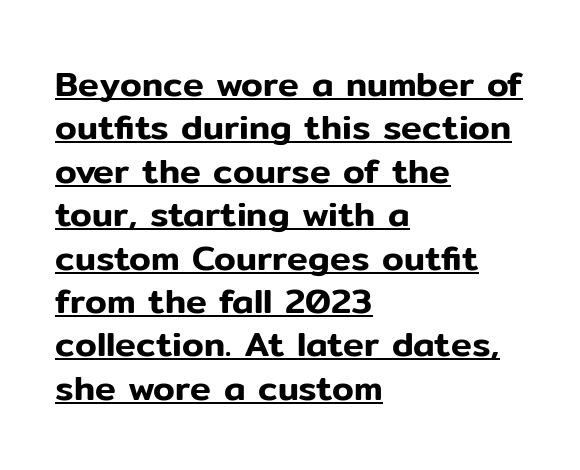
The image shows 35 px sans-serif type, upright; set left-aligned, line spacing 1.24x, normal letter spacing, underlined; low stroke contrast and a medium x-height.
